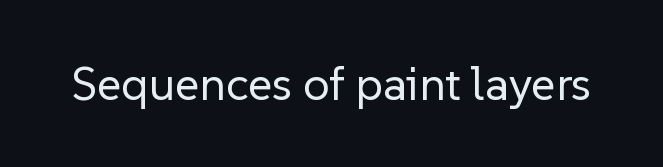
{"serif": "no", "italic": "no", "bold": "no", "weight": "regular", "width": "normal", "stroke_contrast": "low", "x_height": "medium", "monospaced": "no", "underline": "no", "letter_spacing": "normal", "letter_spacing_em": 0.0, "glyph_px": 47}
